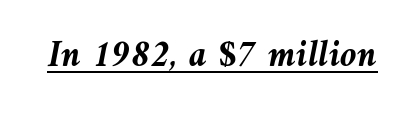
Q: Is the text bold? A: Yes.
Q: Is the text italic (slanted)? A: Yes, it leans left by about 9 degrees.
Q: Is the text underlined? A: Yes.
Q: Is the spacing between letters normal or unusually wide? A: Normal.
Q: Width (condensed, normal, or wide)? A: Normal.
Q: Stroke contrast? A: Medium.
Q: x-height? A: Medium.
Q: Monospaced? A: No.
